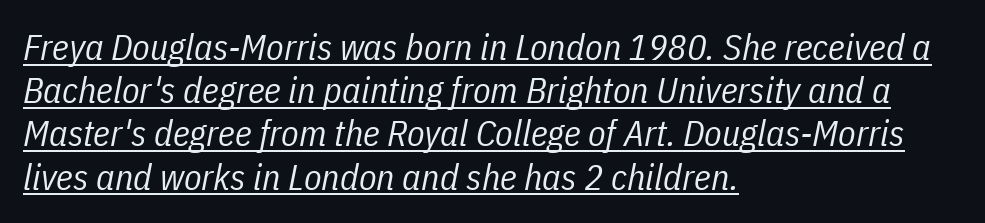
Q: Is the text bold? A: No.
Q: Is the text italic (slanted)? A: Yes, it leans right by about 11 degrees.
Q: Is the text underlined? A: Yes.
Q: How is the paragraph aligned? A: Left-aligned.
Q: Is the spacing between letters normal or unusually wide? A: Normal.
Q: Width (condensed, normal, or wide)? A: Condensed.
Q: Stroke contrast? A: Low.
Q: x-height? A: Medium.
Q: Monospaced? A: No.
